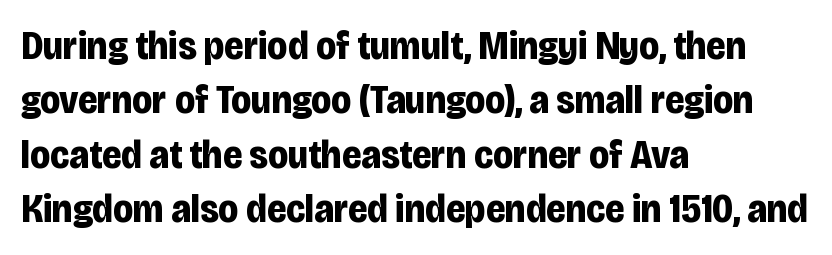
{"serif": "no", "italic": "no", "bold": "yes", "weight": "bold", "width": "condensed", "stroke_contrast": "low", "x_height": "large", "monospaced": "no", "underline": "no", "align": "left", "line_spacing": "normal", "line_spacing_ratio": 1.36, "letter_spacing": "normal", "letter_spacing_em": 0.0, "glyph_px": 40}
